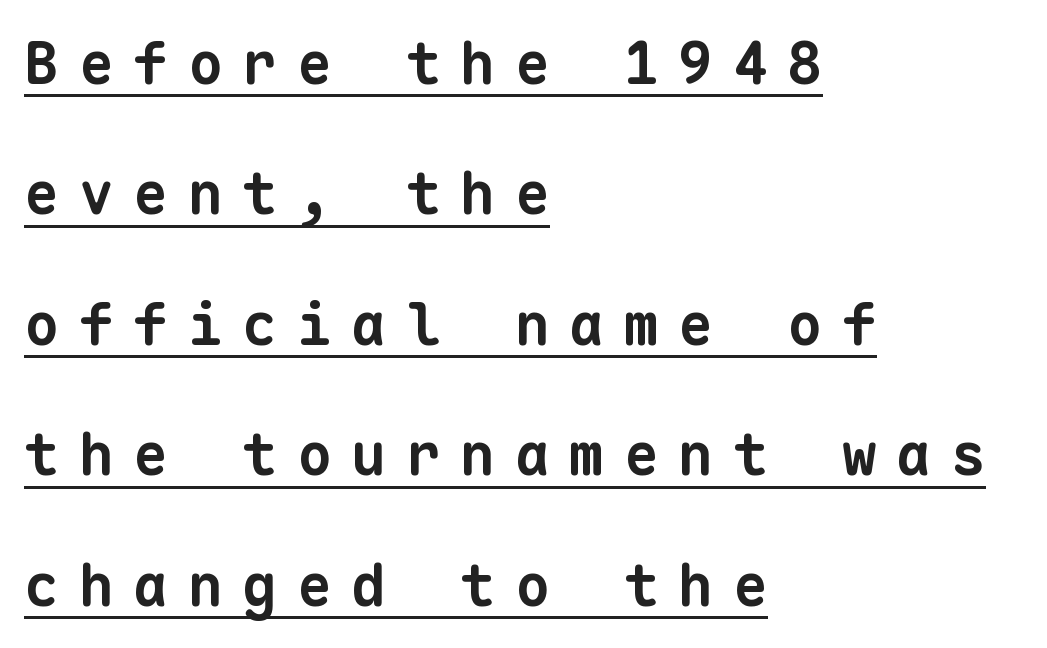
Q: Is the text bold? A: Yes.
Q: Is the typeface a serif or a sans-serif typeface? A: Sans-serif.
Q: Is the text underlined? A: Yes.
Q: How is the paragraph aligned? A: Left-aligned.
Q: Is the spacing between letters normal or unusually wide? A: Unusually wide.
Q: Is the spacing between lines tight, normal or loose? A: Loose.
Q: Width (condensed, normal, or wide)? A: Normal.
Q: Stroke contrast? A: Low.
Q: x-height? A: Medium.
Q: Monospaced? A: Yes.
